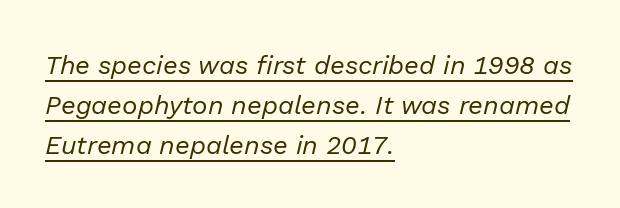
Q: Is the text bold? A: No.
Q: Is the text italic (slanted)? A: Yes, it leans right by about 13 degrees.
Q: Is the text underlined? A: Yes.
Q: How is the paragraph aligned? A: Left-aligned.
Q: Is the spacing between letters normal or unusually wide? A: Normal.
Q: Is the spacing between lines tight, normal or loose? A: Normal.
